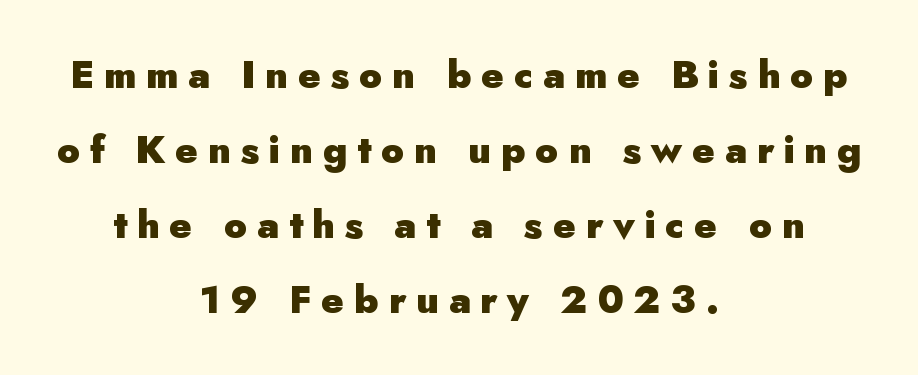
The image shows 38 px heavy sans-serif type, upright; set centered, loose line spacing (1.97x), unusually wide letter spacing (+0.26 em), not underlined; low stroke contrast and a small x-height.
